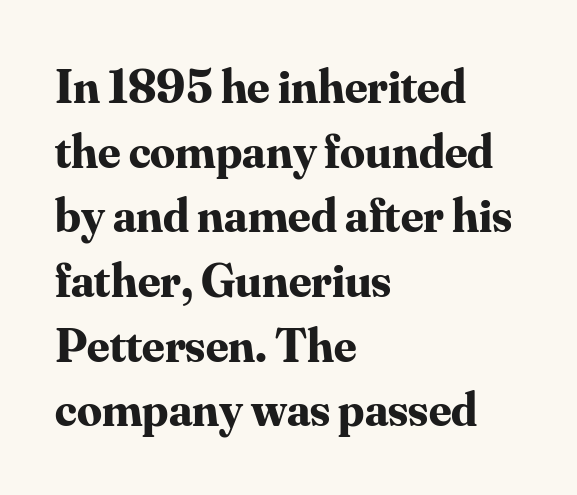
The image shows 49 px bold serif type, upright; set left-aligned, normal line spacing (1.32x), normal letter spacing, not underlined; medium stroke contrast and a small x-height.
